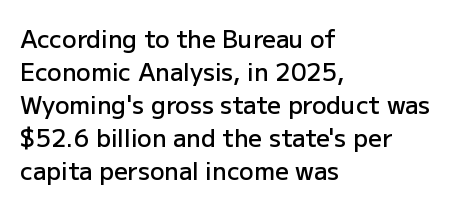
{"italic": "no", "bold": "semi", "underline": "no", "align": "left", "line_spacing": "normal", "line_spacing_ratio": 1.37, "letter_spacing": "normal", "letter_spacing_em": 0.0, "glyph_px": 24}
